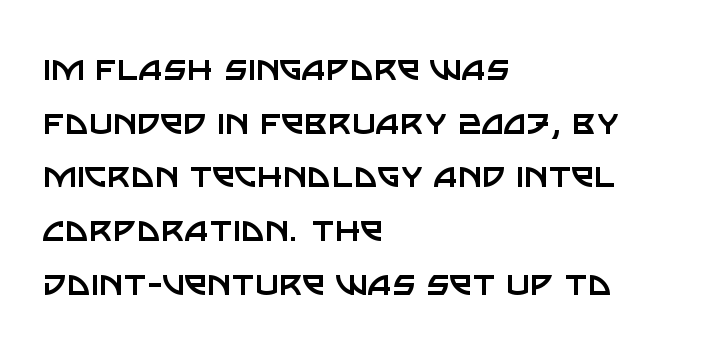
{"serif": "no", "italic": "no", "bold": "no", "weight": "regular", "width": "normal", "stroke_contrast": "low", "x_height": "large", "monospaced": "no", "underline": "no", "align": "left", "line_spacing": "normal", "line_spacing_ratio": 1.31, "letter_spacing": "normal", "letter_spacing_em": 0.0, "glyph_px": 41}
